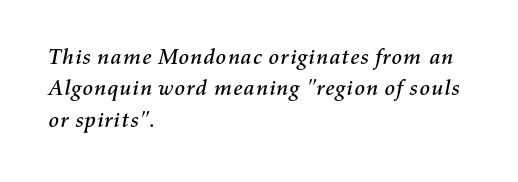
The passage shown has conventional tracking throughout. Letters rest on an invisible, unmarked baseline. Evenly set lines give the paragraph a standard silhouette. There's an unmistakable incline to the writing here. Short and long lines alike share a common starting point at left.
